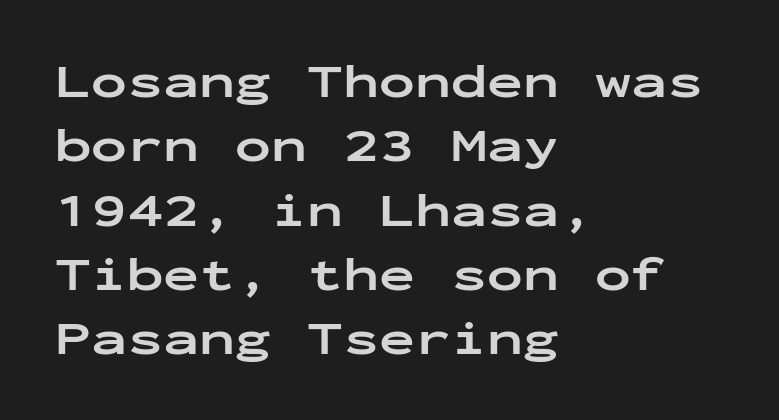
The type sits square on the baseline with zero lean. Leading matches the norm, producing a regular column. Just letters on the line, the space beneath them empty. The paragraph has a hard left edge and a soft right edge. Look at the tracking — it's just the regular setting, nothing added. These lines are rendered in a fixed-pitch font.
